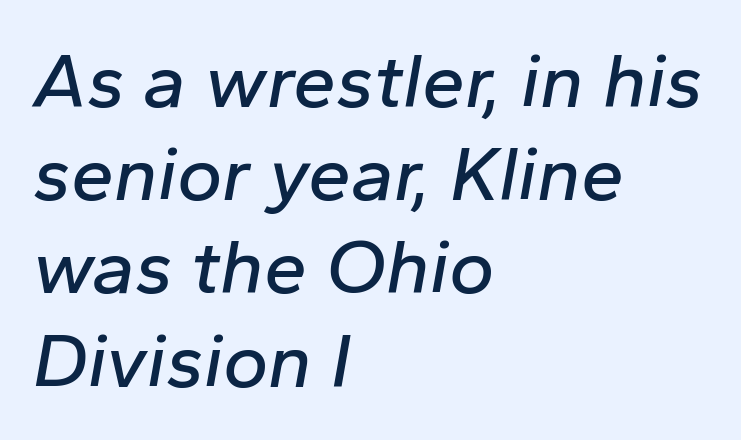
{"italic": "yes", "lean": "right", "slant_degrees": 10, "width": "normal", "stroke_contrast": "low", "x_height": "medium", "monospaced": "no", "underline": "no", "align": "left", "line_spacing_ratio": 1.21, "letter_spacing": "normal", "letter_spacing_em": 0.0, "glyph_px": 77}
